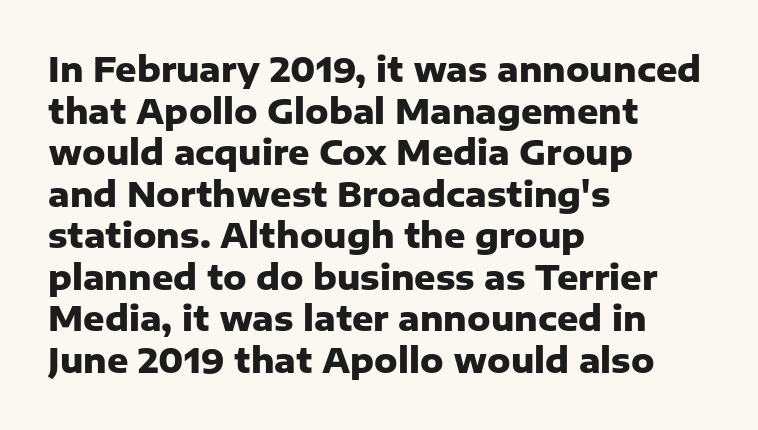
{"serif": "no", "italic": "no", "bold": "yes", "weight": "heavy", "width": "normal", "stroke_contrast": "low", "x_height": "medium", "monospaced": "no", "underline": "no", "align": "left", "line_spacing": "normal", "line_spacing_ratio": 1.26, "letter_spacing": "normal", "letter_spacing_em": 0.0, "glyph_px": 33}
